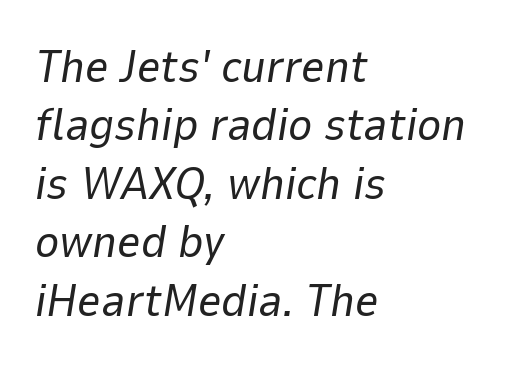
The image shows 46 px regular-weight type, italic (leaning right); set left-aligned, normal line spacing (1.27x), normal letter spacing, not underlined; low stroke contrast and a medium x-height.
